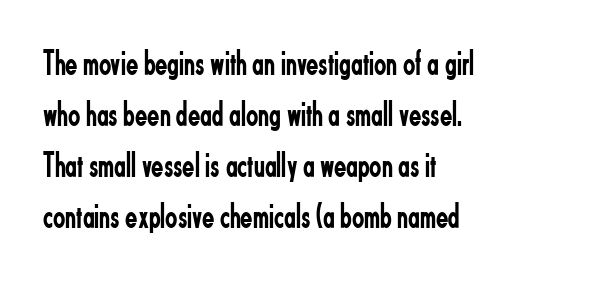
Q: Is the text bold? A: No.
Q: Is the text italic (slanted)? A: No, it is upright.
Q: Is the typeface a serif or a sans-serif typeface? A: Sans-serif.
Q: Is the text underlined? A: No.
Q: How is the paragraph aligned? A: Left-aligned.
Q: Is the spacing between letters normal or unusually wide? A: Normal.
Q: Is the spacing between lines tight, normal or loose? A: Normal.
Q: Width (condensed, normal, or wide)? A: Condensed.
Q: Stroke contrast? A: Low.
Q: x-height? A: Small.
Q: Monospaced? A: No.
